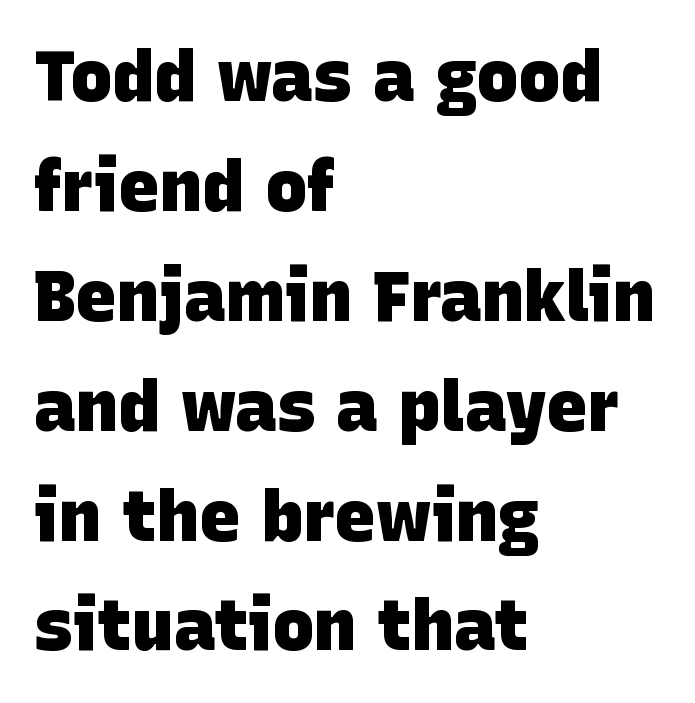
Evenly set lines give the paragraph a standard silhouette. Look at the bottom of the vertical strokes: they stop flat, with no serifs. The letters are bold, with thick, heavy strokes. The zone under the glyphs is completely vacant. Think of a printed novel: that variable character pitch is what you see here. The face used here is rendered with its standard letterfit.
